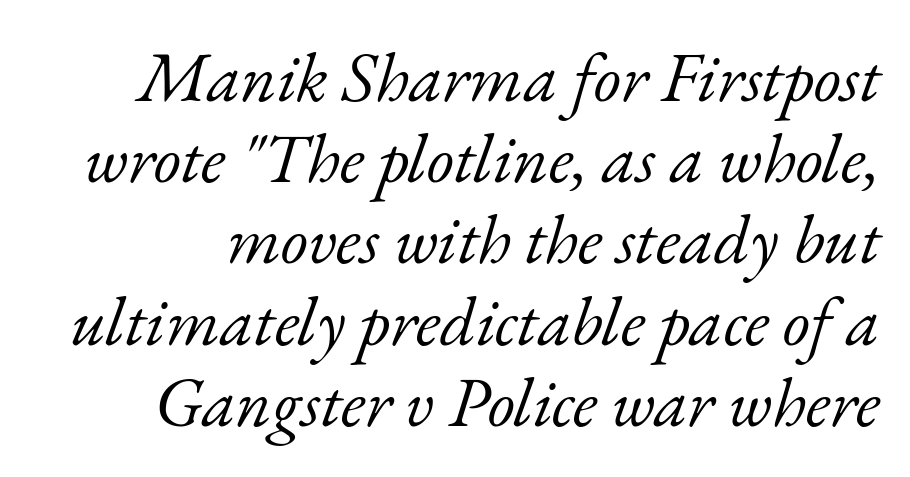
{"serif": "yes", "italic": "yes", "lean": "right", "slant_degrees": 17, "bold": "no", "weight": "light", "width": "normal", "stroke_contrast": "low", "x_height": "small", "monospaced": "no", "underline": "no", "line_spacing_ratio": 1.16, "letter_spacing": "normal", "letter_spacing_em": 0.0, "glyph_px": 70}
